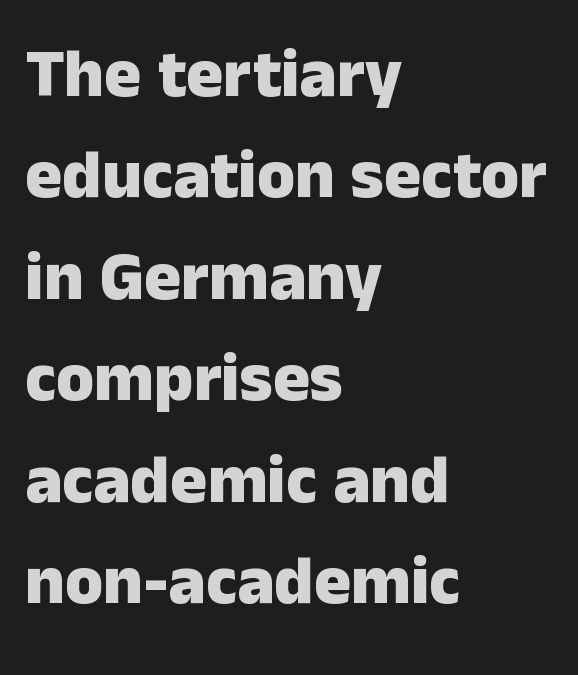
Q: Is the text bold? A: Yes.
Q: Is the text italic (slanted)? A: No, it is upright.
Q: Is the typeface a serif or a sans-serif typeface? A: Sans-serif.
Q: Is the text underlined? A: No.
Q: How is the paragraph aligned? A: Left-aligned.
Q: Is the spacing between letters normal or unusually wide? A: Normal.
Q: Is the spacing between lines tight, normal or loose? A: Normal.
Q: Width (condensed, normal, or wide)? A: Normal.
Q: Stroke contrast? A: Low.
Q: x-height? A: Medium.
Q: Monospaced? A: No.
